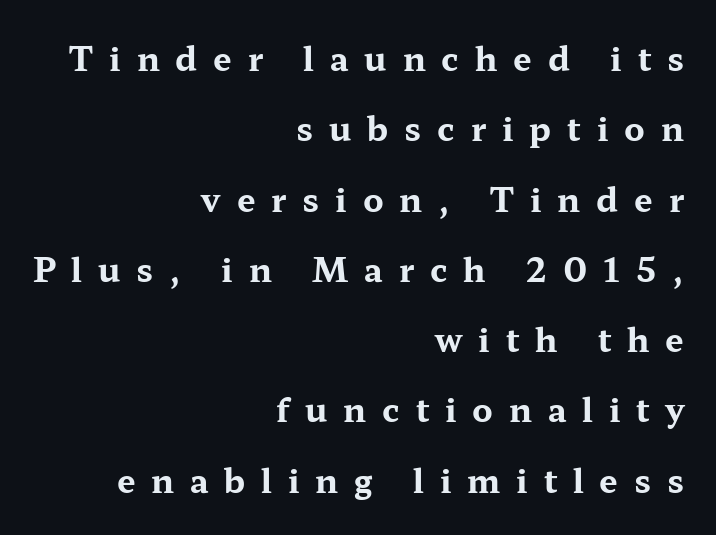
This sample uses expanded letter spacing, leaving extra air between glyphs. Leading is clearly above the norm, producing a sparse column. Short and long lines alike share a common ending point at right. Designer's note — italics off, roman on.
